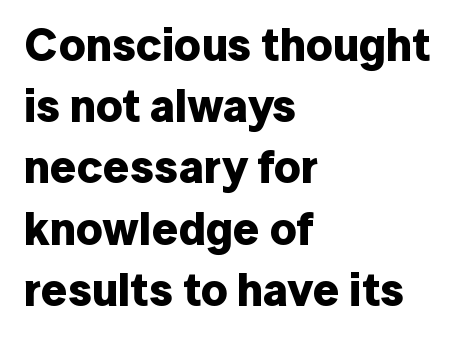
{"serif": "no", "italic": "no", "bold": "yes", "weight": "bold", "width": "normal", "stroke_contrast": "low", "x_height": "medium", "monospaced": "no", "underline": "no", "align": "left", "line_spacing": "normal", "line_spacing_ratio": 1.33, "letter_spacing": "normal", "letter_spacing_em": 0.0, "glyph_px": 46}
